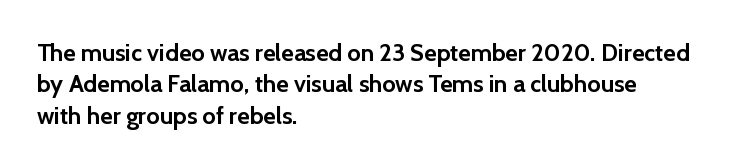
{"italic": "no", "bold": "yes", "underline": "no", "align": "left", "line_spacing": "normal", "line_spacing_ratio": 1.31, "letter_spacing": "normal", "letter_spacing_em": 0.0, "glyph_px": 24}
